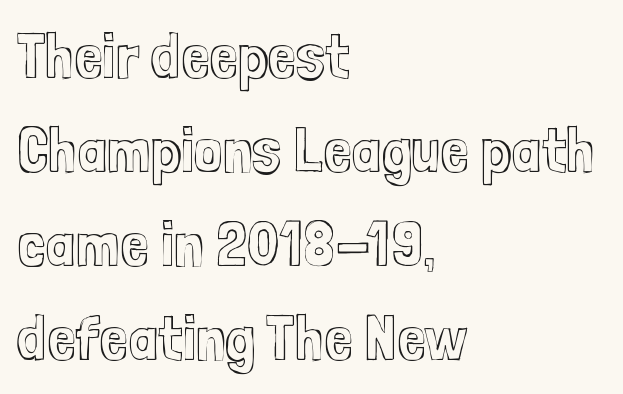
The image shows 64 px condensed type, upright; set left-aligned, normal line spacing (1.47x), normal letter spacing, not underlined; a medium x-height.
